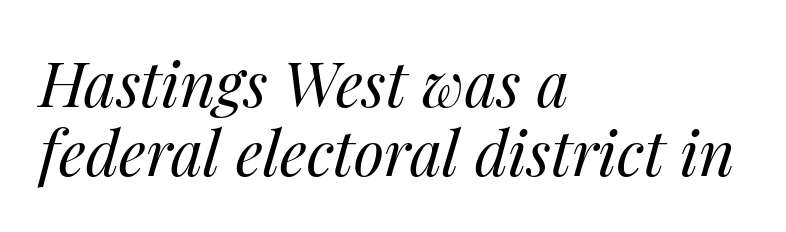
Q: Is the text bold? A: No.
Q: Is the text italic (slanted)? A: Yes, it leans right by about 14 degrees.
Q: Is the text underlined? A: No.
Q: How is the paragraph aligned? A: Left-aligned.
Q: Is the spacing between letters normal or unusually wide? A: Normal.
Q: Is the spacing between lines tight, normal or loose? A: Tight.
Q: Width (condensed, normal, or wide)? A: Normal.
Q: Stroke contrast? A: Medium.
Q: x-height? A: Medium.
Q: Monospaced? A: No.
